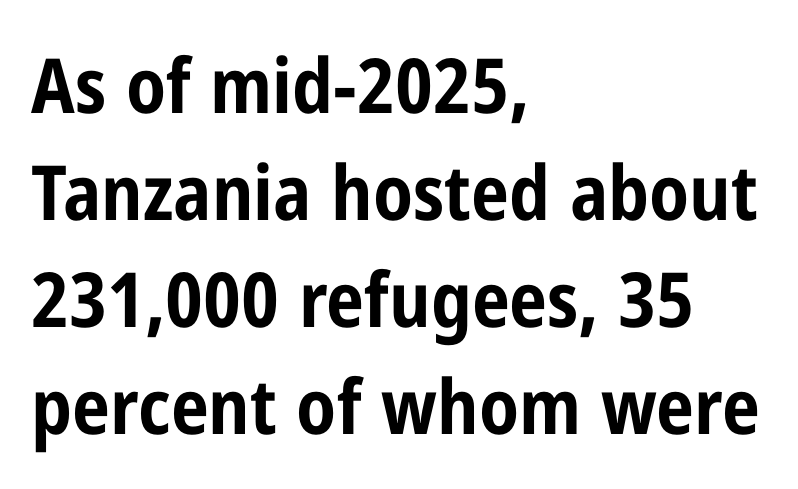
Q: Is the text bold? A: Yes.
Q: Is the text italic (slanted)? A: No, it is upright.
Q: Is the typeface a serif or a sans-serif typeface? A: Sans-serif.
Q: Is the text underlined? A: No.
Q: How is the paragraph aligned? A: Left-aligned.
Q: Is the spacing between letters normal or unusually wide? A: Normal.
Q: Is the spacing between lines tight, normal or loose? A: Normal.
Q: Width (condensed, normal, or wide)? A: Condensed.
Q: Stroke contrast? A: Low.
Q: x-height? A: Medium.
Q: Monospaced? A: No.
